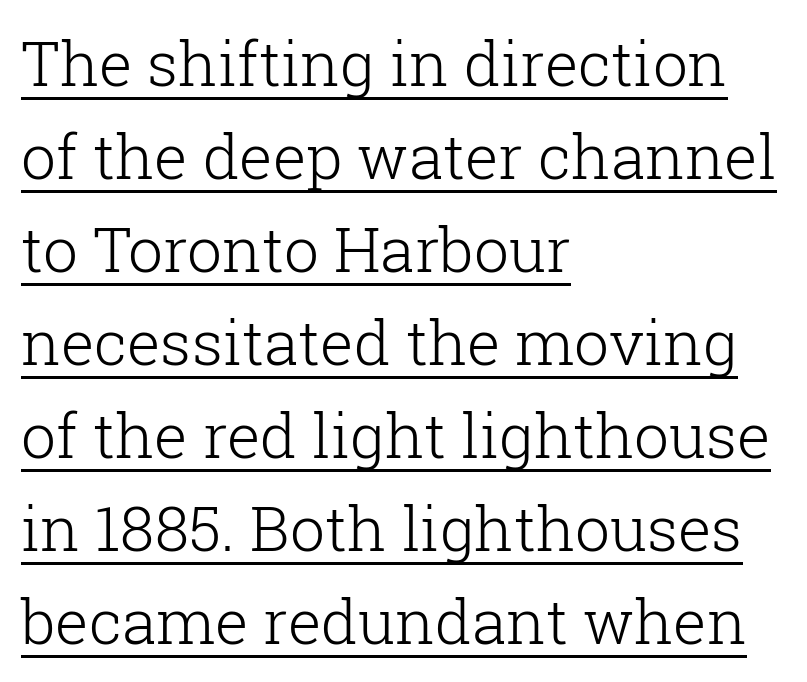
The image shows 62 px light serif type, upright; set left-aligned, normal line spacing (1.5x), normal letter spacing, underlined; low stroke contrast and a medium x-height.
